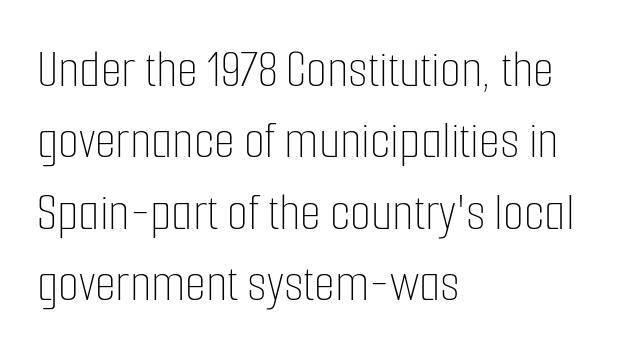
Q: Is the text bold? A: No.
Q: Is the text italic (slanted)? A: No, it is upright.
Q: Is the text underlined? A: No.
Q: How is the paragraph aligned? A: Left-aligned.
Q: Is the spacing between letters normal or unusually wide? A: Normal.
Q: Is the spacing between lines tight, normal or loose? A: Normal.
Q: Width (condensed, normal, or wide)? A: Condensed.
Q: Stroke contrast? A: Low.
Q: x-height? A: Medium.
Q: Monospaced? A: No.
